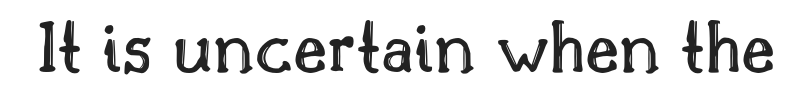
{"italic": "no", "width": "normal", "x_height": "small", "monospaced": "no", "underline": "no", "letter_spacing": "normal", "letter_spacing_em": 0.0, "glyph_px": 78}
